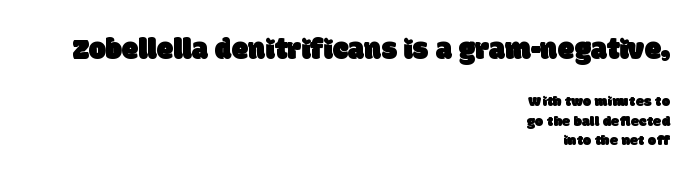
The strip under each line holds only bare page. Spacing verdict: proportional, widths tailored to each character. Characters follow at the spacing the type designer built in. Interline gaps are of average width in this sample. Type size steps down from the first block to the second. Visually the block forms a straight wall on the right and a jagged coastline on the left.
